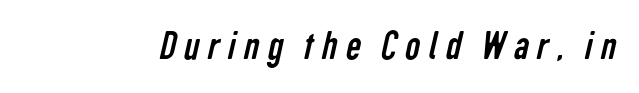
Q: Is the text bold? A: No.
Q: Is the typeface a serif or a sans-serif typeface? A: Sans-serif.
Q: Is the text underlined? A: No.
Q: Is the spacing between letters normal or unusually wide? A: Unusually wide.
Q: Width (condensed, normal, or wide)? A: Condensed.
Q: Stroke contrast? A: Low.
Q: x-height? A: Medium.
Q: Monospaced? A: No.
